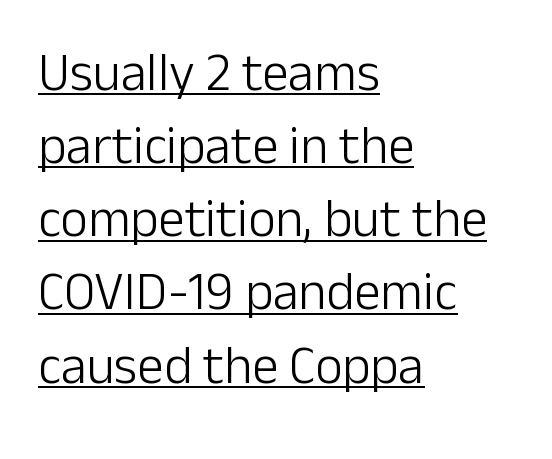
{"serif": "no", "italic": "no", "bold": "no", "weight": "light", "width": "normal", "stroke_contrast": "low", "x_height": "medium", "monospaced": "no", "underline": "yes", "align": "left", "line_spacing": "normal", "line_spacing_ratio": 1.38, "letter_spacing": "normal", "letter_spacing_em": 0.0, "glyph_px": 53}
